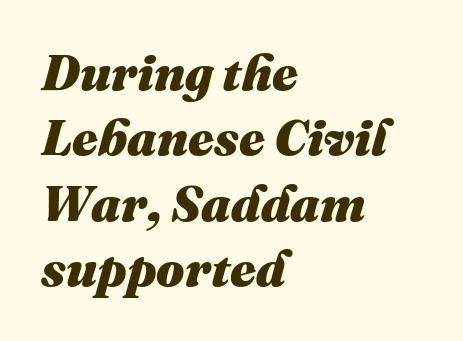
{"italic": "yes", "lean": "right", "slant_degrees": 16, "bold": "yes", "weight": "heavy", "width": "normal", "stroke_contrast": "medium", "x_height": "medium", "monospaced": "no", "underline": "no", "align": "left", "line_spacing": "normal", "line_spacing_ratio": 1.31, "letter_spacing": "normal", "letter_spacing_em": 0.0, "glyph_px": 50}
